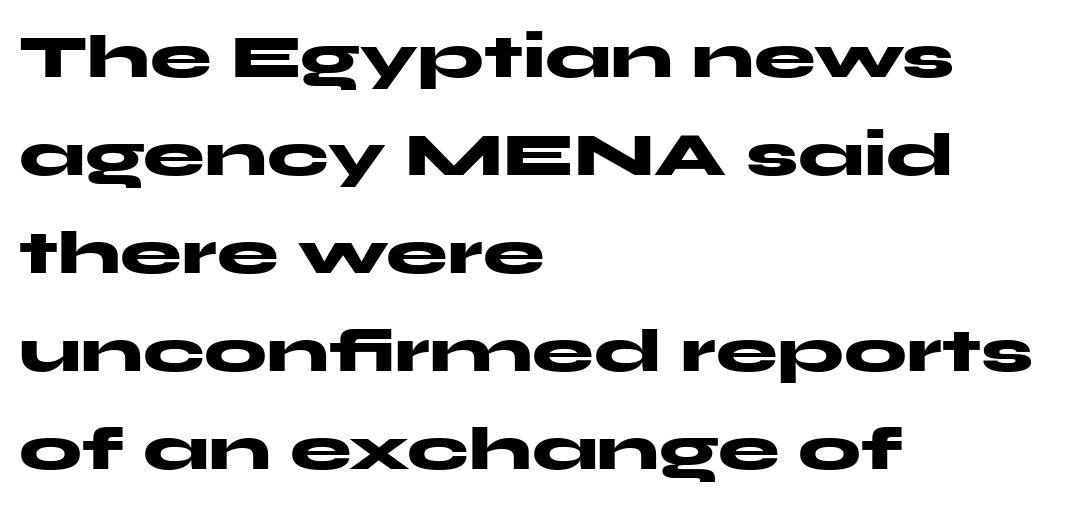
{"serif": "no", "italic": "no", "bold": "yes", "weight": "heavy", "width": "wide", "stroke_contrast": "medium", "x_height": "medium", "monospaced": "no", "underline": "no", "align": "left", "line_spacing": "normal", "line_spacing_ratio": 1.58, "letter_spacing": "normal", "letter_spacing_em": 0.0, "glyph_px": 62}
